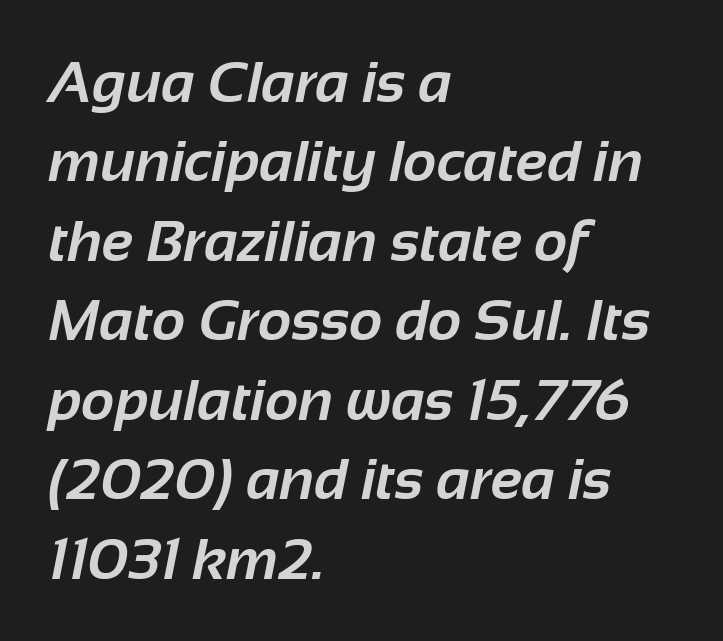
The letters advance in unequal steps, a hallmark of proportional type. These lines are composed in type without serifs. Letters rest on an invisible, unmarked baseline. The passage shown is emphatically bold.
